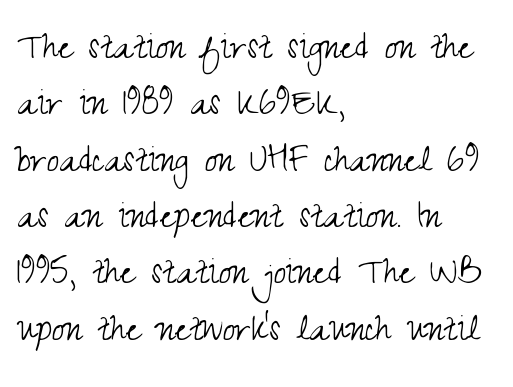
{"serif": "no", "italic": "no", "bold": "no", "weight": "light", "width": "condensed", "stroke_contrast": "medium", "x_height": "small", "monospaced": "no", "underline": "no", "align": "left", "line_spacing": "normal", "line_spacing_ratio": 1.28, "letter_spacing": "normal", "letter_spacing_em": 0.0, "glyph_px": 44}
